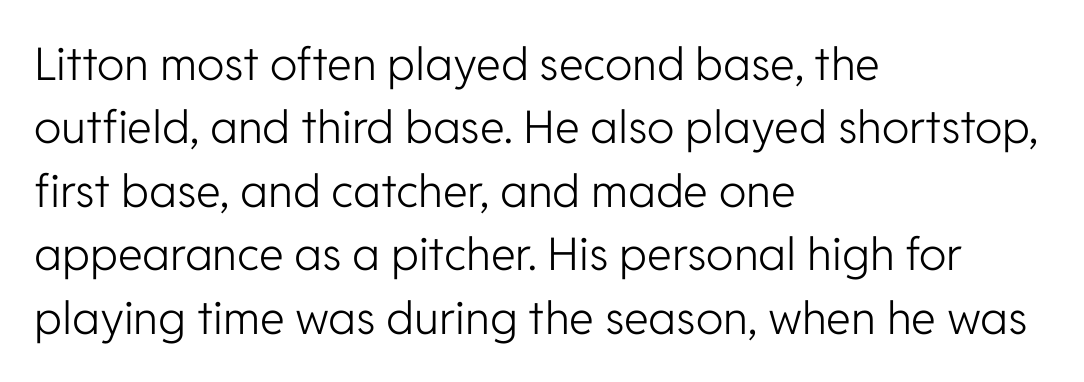
Q: Is the text bold? A: No.
Q: Is the text italic (slanted)? A: No, it is upright.
Q: Is the typeface a serif or a sans-serif typeface? A: Sans-serif.
Q: Is the text underlined? A: No.
Q: How is the paragraph aligned? A: Left-aligned.
Q: Is the spacing between letters normal or unusually wide? A: Normal.
Q: Is the spacing between lines tight, normal or loose? A: Normal.
Q: Width (condensed, normal, or wide)? A: Normal.
Q: Stroke contrast? A: Low.
Q: x-height? A: Medium.
Q: Monospaced? A: No.
